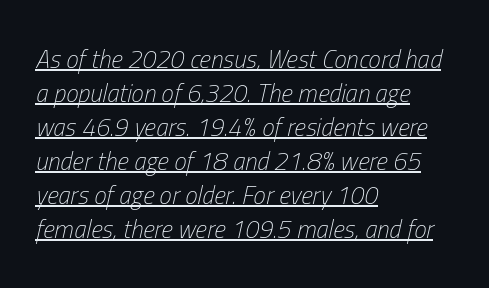
The image shows 25 px text type, italic (leaning right); set left-aligned, normal line spacing (1.36x), normal letter spacing, underlined.
